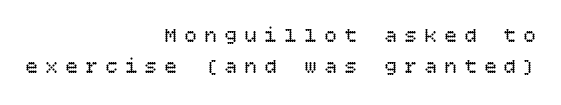
Q: Is the text bold? A: No.
Q: Is the text italic (slanted)? A: No, it is upright.
Q: Is the text underlined? A: No.
Q: How is the paragraph aligned? A: Right-aligned.
Q: Is the spacing between letters normal or unusually wide? A: Unusually wide.
Q: Is the spacing between lines tight, normal or loose? A: Normal.
